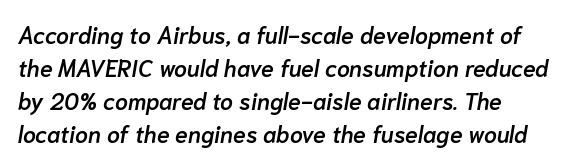
Q: Is the text bold? A: Semi-bold.
Q: Is the text italic (slanted)? A: Yes, it leans right by about 10 degrees.
Q: Is the text underlined? A: No.
Q: How is the paragraph aligned? A: Left-aligned.
Q: Is the spacing between letters normal or unusually wide? A: Normal.
Q: Is the spacing between lines tight, normal or loose? A: Normal.
